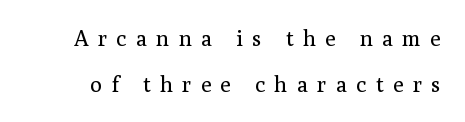
The image shows 22 px text type, upright; set loose line spacing (2.11x), unusually wide letter spacing (+0.42 em), not underlined.
